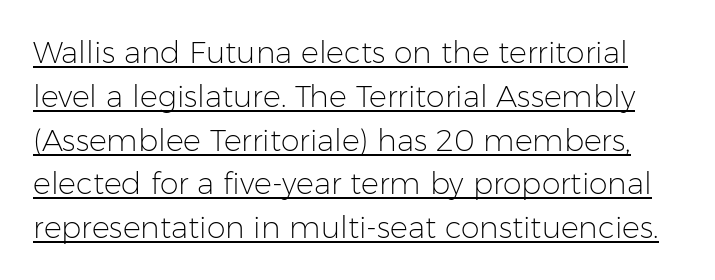
{"serif": "no", "italic": "no", "bold": "no", "weight": "light", "width": "normal", "stroke_contrast": "low", "x_height": "medium", "monospaced": "no", "underline": "yes", "line_spacing": "normal", "line_spacing_ratio": 1.46, "letter_spacing": "normal", "letter_spacing_em": 0.0, "glyph_px": 30}
